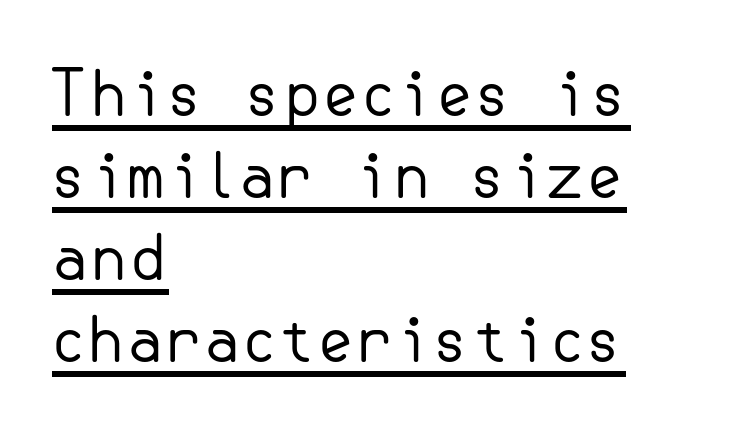
Q: Is the text bold? A: No.
Q: Is the text italic (slanted)? A: No, it is upright.
Q: Is the typeface a serif or a sans-serif typeface? A: Sans-serif.
Q: Is the text underlined? A: Yes.
Q: How is the paragraph aligned? A: Left-aligned.
Q: Is the spacing between letters normal or unusually wide? A: Normal.
Q: Is the spacing between lines tight, normal or loose? A: Normal.
Q: Width (condensed, normal, or wide)? A: Normal.
Q: Stroke contrast? A: Low.
Q: x-height? A: Small.
